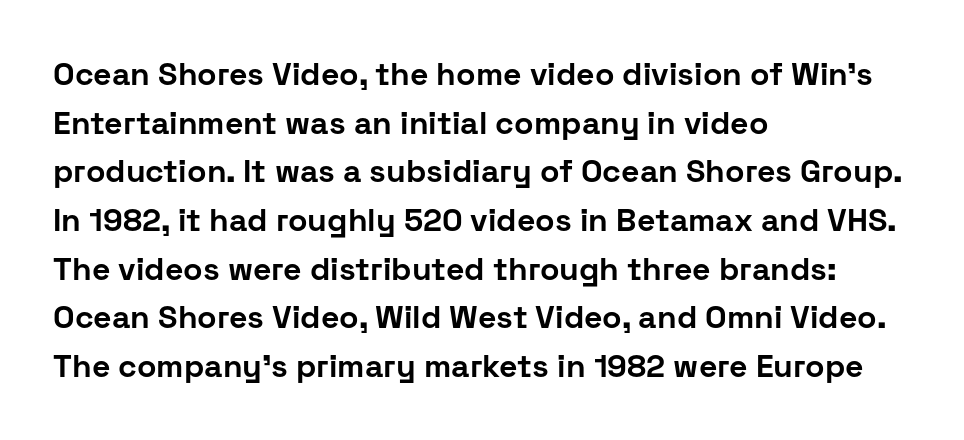
The image shows 32 px bold sans-serif type, upright; set left-aligned, normal line spacing (1.52x), normal letter spacing, not underlined; low stroke contrast and a medium x-height.
